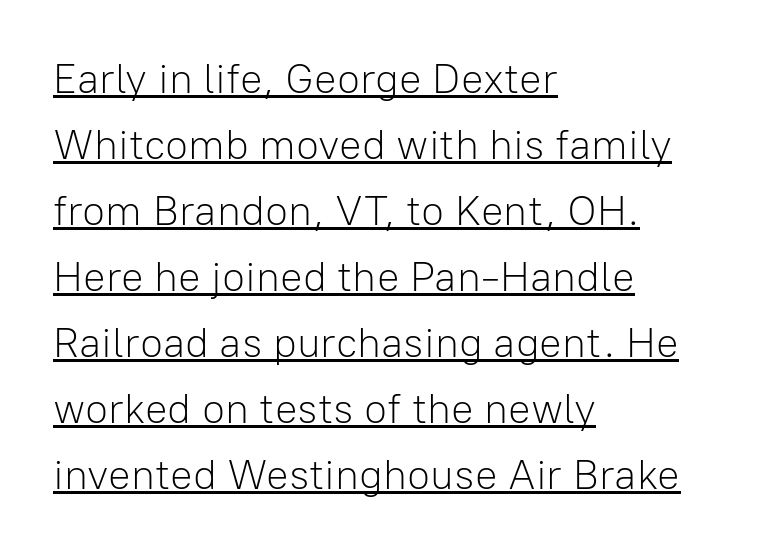
The image shows 42 px light sans-serif type, upright; set left-aligned, normal line spacing (1.57x), normal letter spacing, underlined; low stroke contrast and a medium x-height.
